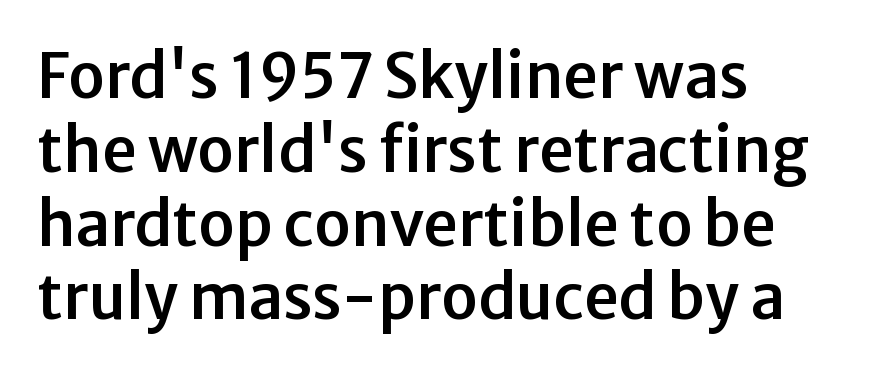
Q: Is the text italic (slanted)? A: No, it is upright.
Q: Is the typeface a serif or a sans-serif typeface? A: Sans-serif.
Q: Is the text underlined? A: No.
Q: How is the paragraph aligned? A: Left-aligned.
Q: Is the spacing between letters normal or unusually wide? A: Normal.
Q: Width (condensed, normal, or wide)? A: Normal.
Q: Stroke contrast? A: Low.
Q: x-height? A: Medium.
Q: Monospaced? A: No.
